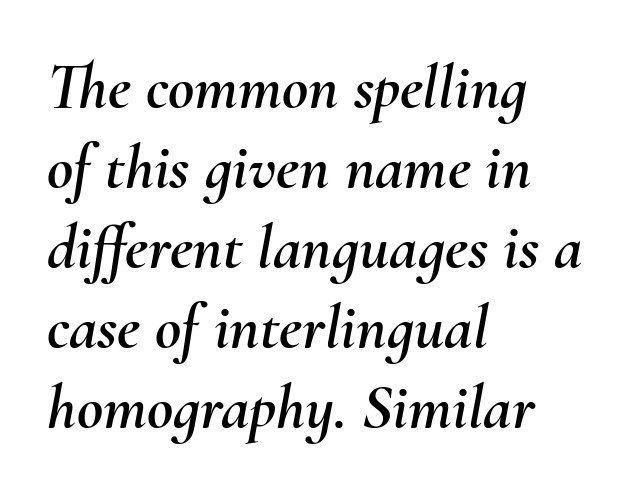
Q: Is the text italic (slanted)? A: Yes, it leans right by about 10 degrees.
Q: Is the text underlined? A: No.
Q: How is the paragraph aligned? A: Left-aligned.
Q: Is the spacing between letters normal or unusually wide? A: Normal.
Q: Is the spacing between lines tight, normal or loose? A: Normal.
Q: Width (condensed, normal, or wide)? A: Normal.
Q: Stroke contrast? A: Medium.
Q: x-height? A: Small.
Q: Monospaced? A: No.
